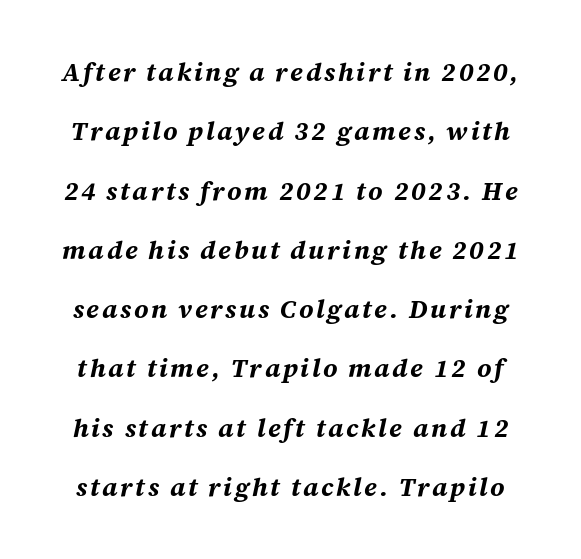
Q: Is the text bold? A: Yes.
Q: Is the text italic (slanted)? A: Yes, it leans right by about 12 degrees.
Q: Is the text underlined? A: No.
Q: Is the spacing between lines tight, normal or loose? A: Loose.
